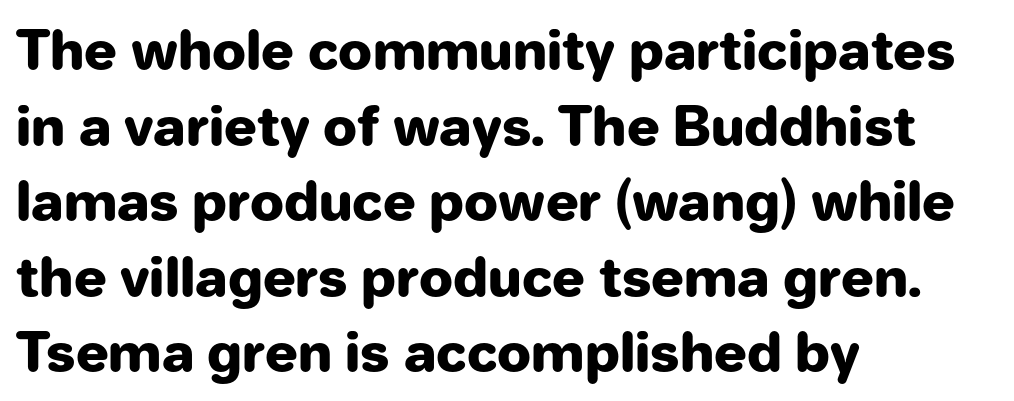
Q: Is the text bold? A: Yes.
Q: Is the text italic (slanted)? A: No, it is upright.
Q: Is the typeface a serif or a sans-serif typeface? A: Sans-serif.
Q: Is the text underlined? A: No.
Q: How is the paragraph aligned? A: Left-aligned.
Q: Is the spacing between letters normal or unusually wide? A: Normal.
Q: Is the spacing between lines tight, normal or loose? A: Normal.
Q: Width (condensed, normal, or wide)? A: Normal.
Q: Stroke contrast? A: Low.
Q: x-height? A: Medium.
Q: Monospaced? A: No.
